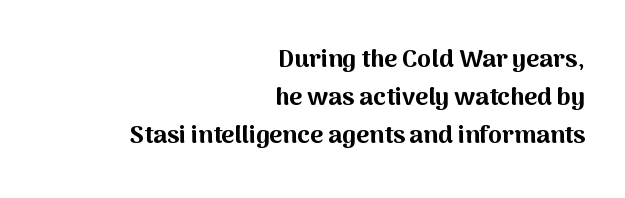
Q: Is the text bold? A: Yes.
Q: Is the text italic (slanted)? A: No, it is upright.
Q: Is the text underlined? A: No.
Q: How is the paragraph aligned? A: Right-aligned.
Q: Is the spacing between letters normal or unusually wide? A: Normal.
Q: Is the spacing between lines tight, normal or loose? A: Normal.
